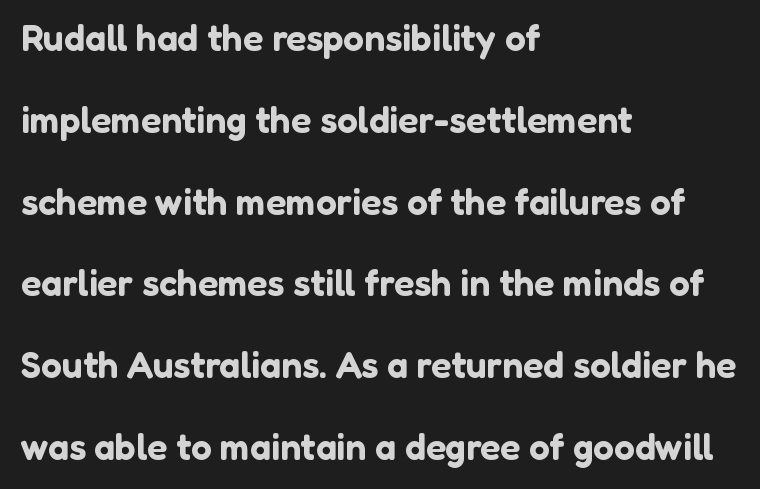
Q: Is the text italic (slanted)? A: No, it is upright.
Q: Is the typeface a serif or a sans-serif typeface? A: Sans-serif.
Q: Is the text underlined? A: No.
Q: How is the paragraph aligned? A: Left-aligned.
Q: Is the spacing between letters normal or unusually wide? A: Normal.
Q: Is the spacing between lines tight, normal or loose? A: Loose.
Q: Width (condensed, normal, or wide)? A: Normal.
Q: Stroke contrast? A: Low.
Q: x-height? A: Medium.
Q: Monospaced? A: No.
